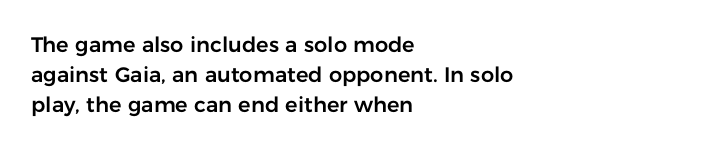
{"italic": "no", "underline": "no", "align": "left", "line_spacing": "normal", "line_spacing_ratio": 1.43, "letter_spacing": "normal", "letter_spacing_em": 0.0, "glyph_px": 21}
